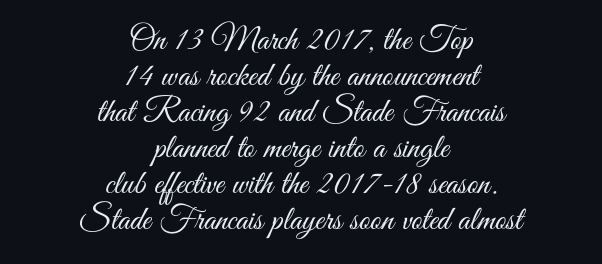
{"serif": "no", "bold": "no", "weight": "light", "width": "condensed", "stroke_contrast": "medium", "x_height": "small", "monospaced": "no", "underline": "no", "align": "center", "line_spacing": "tight", "line_spacing_ratio": 1.06, "letter_spacing": "normal", "letter_spacing_em": 0.0, "glyph_px": 34}
